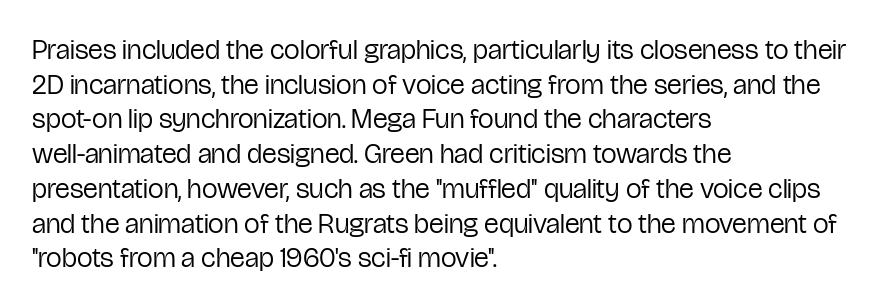
Anything drawn beneath the words? Only blank space. Note the varied advance widths — an 'i' is clearly narrower than an 'm'. Counters stay open thanks to moderate or lighter strokes. The type family on display is of the sans-serif kind.
